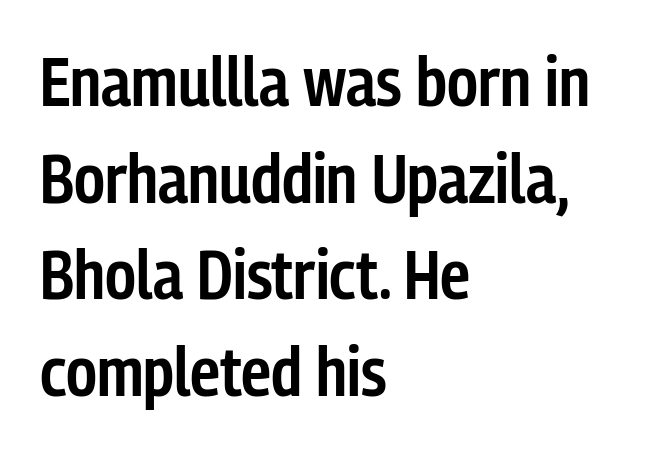
{"serif": "no", "italic": "no", "bold": "semi", "weight": "semibold", "width": "condensed", "stroke_contrast": "low", "x_height": "medium", "monospaced": "no", "underline": "no", "align": "left", "line_spacing": "normal", "line_spacing_ratio": 1.42, "letter_spacing": "normal", "letter_spacing_em": 0.0, "glyph_px": 68}
